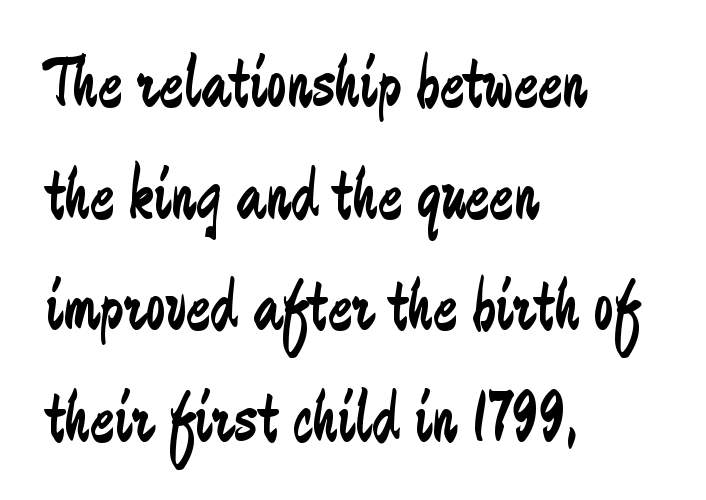
The image shows 72 px regular-weight, condensed sans-serif type; set left-aligned, normal line spacing (1.55x), normal letter spacing, not underlined; low stroke contrast and a medium x-height.
